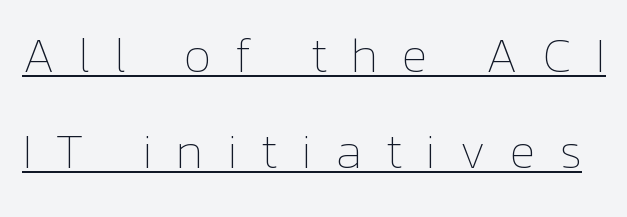
Q: Is the text bold? A: No.
Q: Is the text italic (slanted)? A: No, it is upright.
Q: Is the text underlined? A: Yes.
Q: Is the spacing between letters normal or unusually wide? A: Unusually wide.
Q: Is the spacing between lines tight, normal or loose? A: Loose.
Q: Width (condensed, normal, or wide)? A: Normal.
Q: Stroke contrast? A: Low.
Q: x-height? A: Medium.
Q: Monospaced? A: No.
